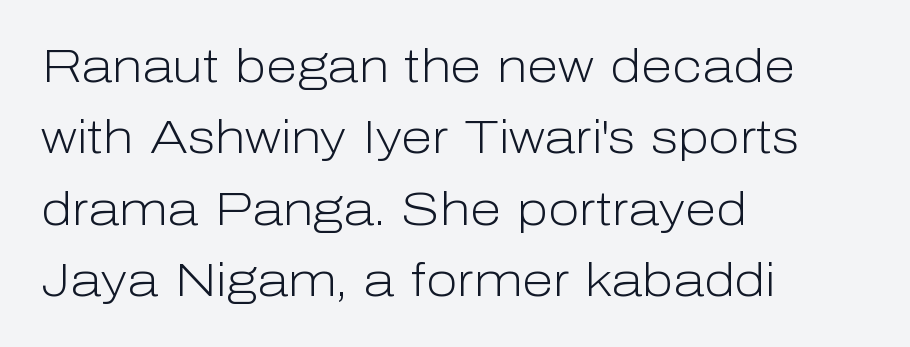
Q: Is the text bold? A: No.
Q: Is the text italic (slanted)? A: No, it is upright.
Q: Is the typeface a serif or a sans-serif typeface? A: Sans-serif.
Q: Is the text underlined? A: No.
Q: How is the paragraph aligned? A: Left-aligned.
Q: Is the spacing between letters normal or unusually wide? A: Normal.
Q: Is the spacing between lines tight, normal or loose? A: Normal.
Q: Width (condensed, normal, or wide)? A: Normal.
Q: Stroke contrast? A: Low.
Q: x-height? A: Medium.
Q: Monospaced? A: No.
